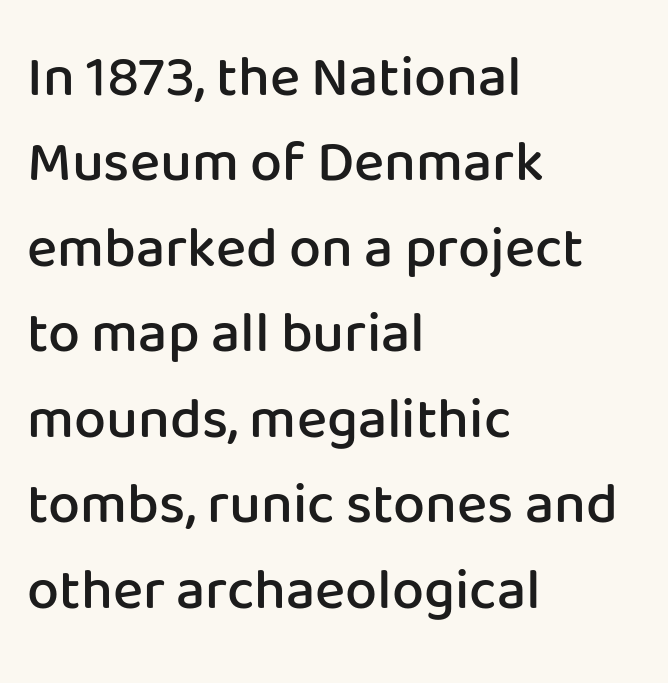
No extra tracking has been applied to these lines. This sample uses a sans-serif face. Glance below the letters and you will spot only blank space. Spacing verdict: proportional, widths tailored to each character. Which margin do the lines hug? The left one — the right edge is uneven. Is the type bold? Partly — it's a semibold, heavier than regular but not fully bold.
